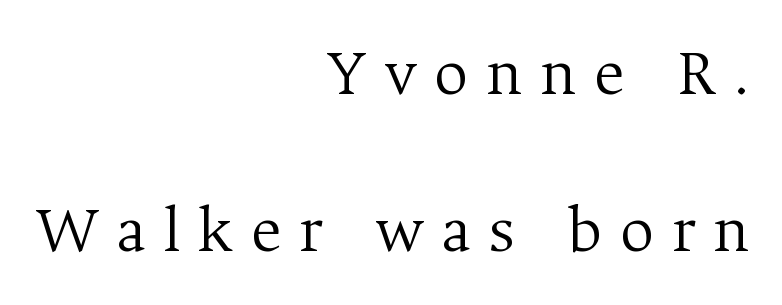
The image shows 67 px light serif type, upright; set right-aligned, loose line spacing (2.34x), unusually wide letter spacing (+0.26 em), not underlined; medium stroke contrast and a medium x-height.
